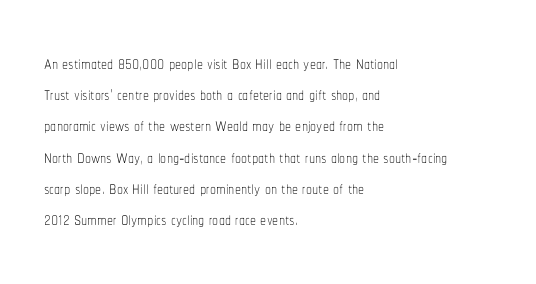
{"italic": "no", "bold": "no", "underline": "no", "align": "left", "line_spacing": "normal", "line_spacing_ratio": 1.3, "letter_spacing": "normal", "letter_spacing_em": 0.0, "glyph_px": 24}
